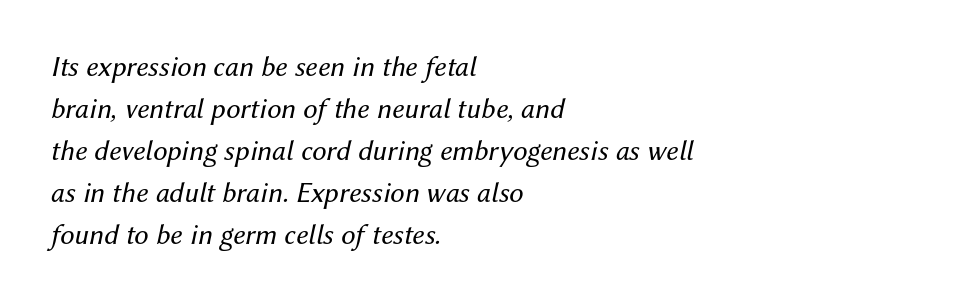
The rendering keeps characters at their native spacing. The specimen omits any rule beneath the text block's lines. This is oblique type, the kind used for emphasis or titles. The letterforms sit at book weight or below. Looks like regular typesetting: each glyph gets only the width it needs.
